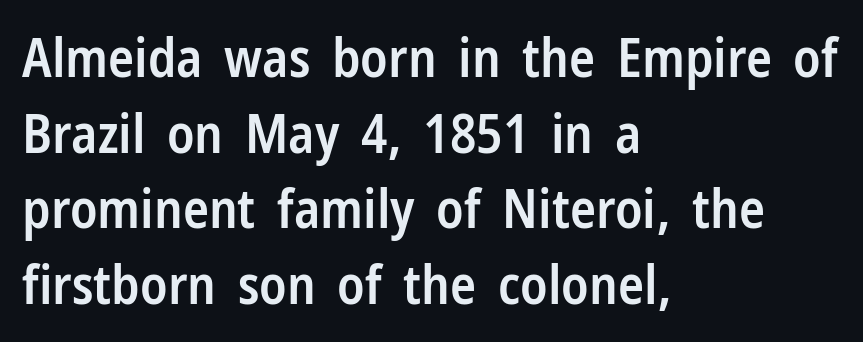
The image shows 54 px semibold, condensed sans-serif type, upright; set left-aligned, normal line spacing (1.4x), normal letter spacing, not underlined; low stroke contrast and a medium x-height.
